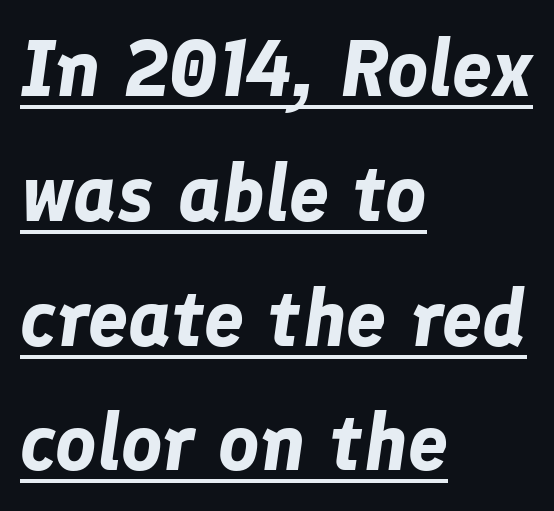
Q: Is the text bold? A: Yes.
Q: Is the text italic (slanted)? A: Yes, it leans right by about 8 degrees.
Q: Is the text underlined? A: Yes.
Q: How is the paragraph aligned? A: Left-aligned.
Q: Is the spacing between letters normal or unusually wide? A: Normal.
Q: Is the spacing between lines tight, normal or loose? A: Normal.
Q: Width (condensed, normal, or wide)? A: Normal.
Q: Stroke contrast? A: Low.
Q: x-height? A: Medium.
Q: Monospaced? A: No.
